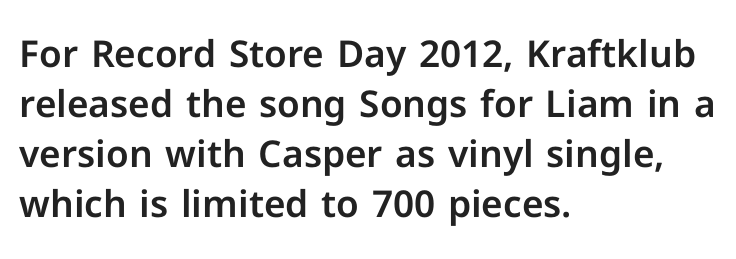
{"serif": "no", "italic": "no", "width": "normal", "stroke_contrast": "low", "x_height": "medium", "monospaced": "no", "underline": "no", "align": "left", "line_spacing": "normal", "line_spacing_ratio": 1.35, "letter_spacing": "normal", "letter_spacing_em": 0.0, "glyph_px": 37}
